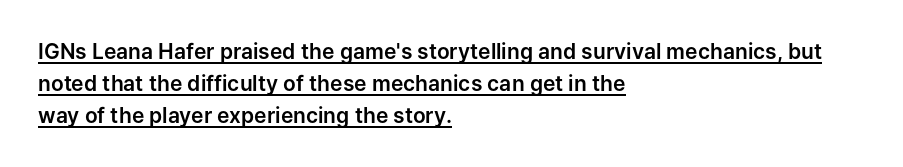
The image shows 21 px text type, upright; set left-aligned, normal line spacing (1.52x), normal letter spacing, underlined.
